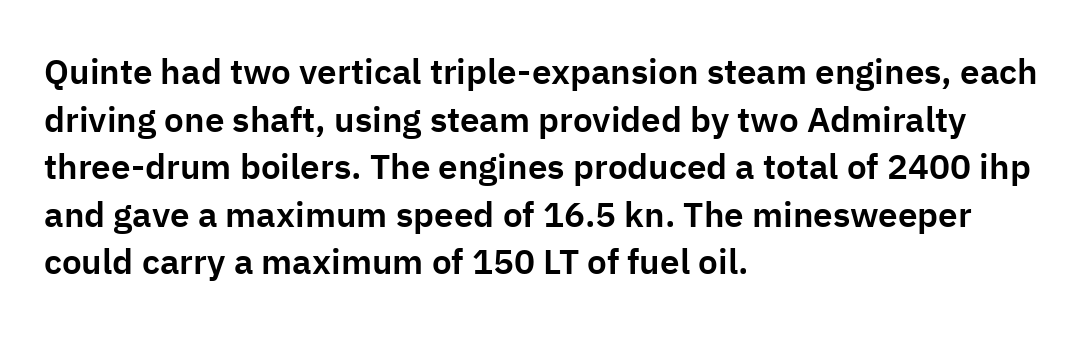
Q: Is the text italic (slanted)? A: No, it is upright.
Q: Is the typeface a serif or a sans-serif typeface? A: Sans-serif.
Q: Is the text underlined? A: No.
Q: How is the paragraph aligned? A: Left-aligned.
Q: Is the spacing between letters normal or unusually wide? A: Normal.
Q: Is the spacing between lines tight, normal or loose? A: Normal.
Q: Width (condensed, normal, or wide)? A: Normal.
Q: Stroke contrast? A: Low.
Q: x-height? A: Medium.
Q: Monospaced? A: No.
